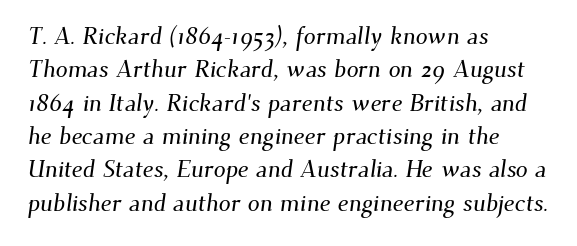
Q: Is the text underlined? A: No.
Q: How is the paragraph aligned? A: Left-aligned.
Q: Is the spacing between letters normal or unusually wide? A: Normal.
Q: Is the spacing between lines tight, normal or loose? A: Normal.
